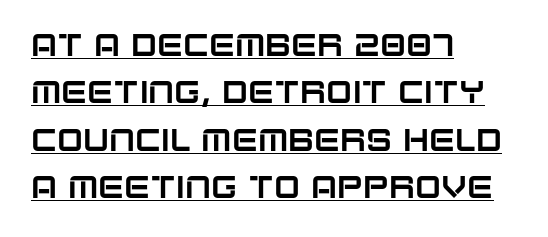
Examine the stroke ends and you'll find no serifs. Think of a printed novel: that variable character pitch is what you see here. Every stem runs plumb, perpendicular to the baseline. A classic flush-left, rag-right setting is used for this passage. Caption: standard tracking, unaltered.
